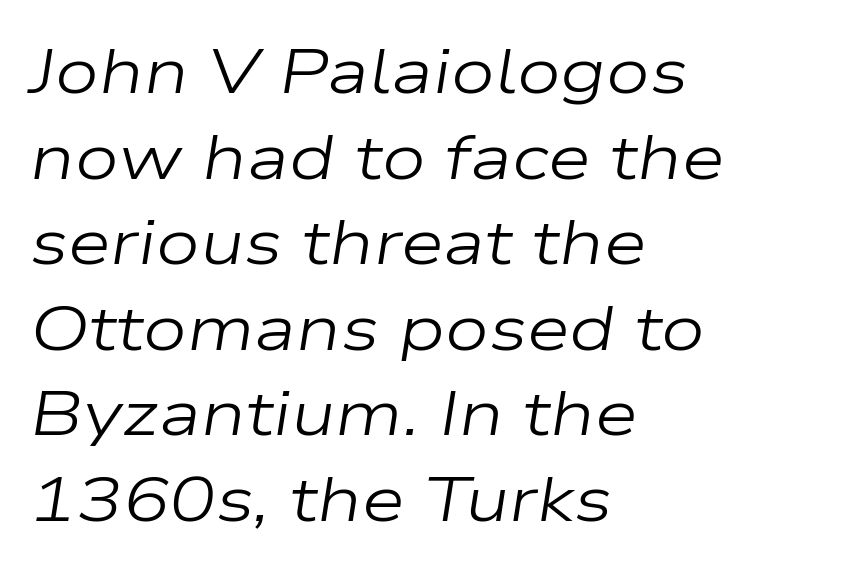
The image shows 62 px regular-weight, wide type, italic (leaning right); set left-aligned, normal line spacing (1.38x), normal letter spacing, not underlined; low stroke contrast and a medium x-height.
